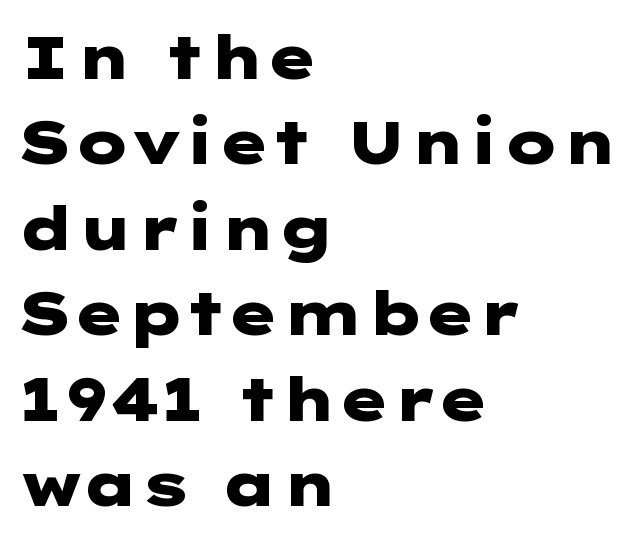
{"serif": "no", "italic": "no", "bold": "yes", "weight": "heavy", "width": "wide", "stroke_contrast": "low", "x_height": "medium", "underline": "no", "align": "left", "line_spacing": "normal", "line_spacing_ratio": 1.4, "letter_spacing": "normal", "letter_spacing_em": 0.0, "glyph_px": 61}
